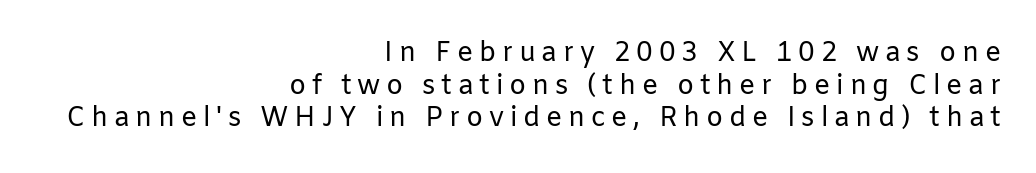
Q: Is the text bold? A: No.
Q: Is the text italic (slanted)? A: No, it is upright.
Q: Is the text underlined? A: No.
Q: How is the paragraph aligned? A: Right-aligned.
Q: Is the spacing between letters normal or unusually wide? A: Unusually wide.
